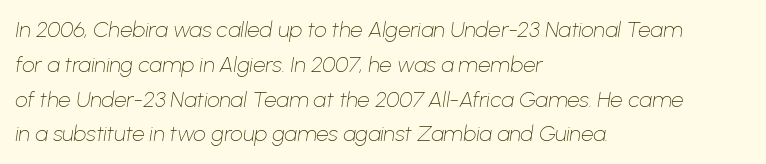
The text carries the slant typical of an italic or oblique font. The compositor pushed each line to the left boundary. The foot of each line stays bare and open. The weight would be labelled regular, book, light, or lighter still. What's the leading like? Ordinary, nothing unusual.
